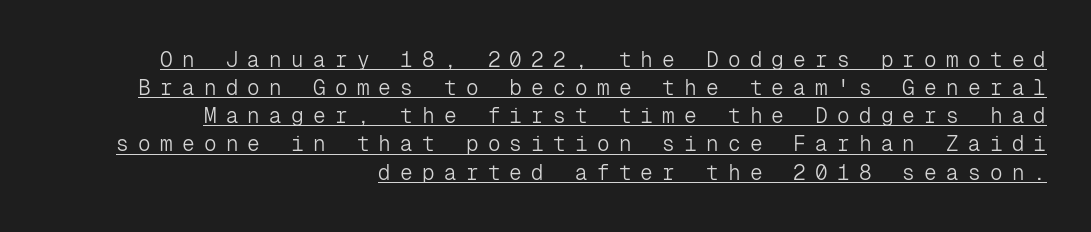
No heavy texture on the line: the type isn't bold. Notice how the passage keeps a crisp vertical edge on the right only. Summary of vertical rhythm: regular, with standard interline spacing. Inter-character spacing is expanded well beyond the font's built-in metrics. The letters stand straight up with perfectly vertical stems.
